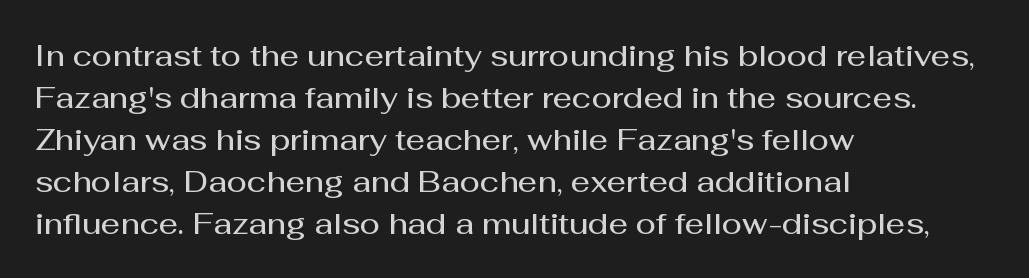
Q: Is the text bold? A: Semi-bold.
Q: Is the text italic (slanted)? A: No, it is upright.
Q: Is the typeface a serif or a sans-serif typeface? A: Sans-serif.
Q: Is the text underlined? A: No.
Q: How is the paragraph aligned? A: Left-aligned.
Q: Is the spacing between letters normal or unusually wide? A: Normal.
Q: Is the spacing between lines tight, normal or loose? A: Normal.
Q: Width (condensed, normal, or wide)? A: Normal.
Q: Stroke contrast? A: Medium.
Q: x-height? A: Medium.
Q: Monospaced? A: No.
